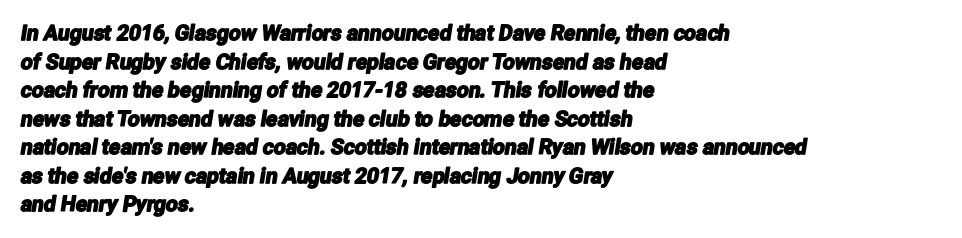
If you drew a ruler down the left edge, every line would touch it. Lines of text with bare space underneath. Regarding leading, the lines here are spaced in the standard way. Standard letterfit; no display-style spreading of the glyphs.
